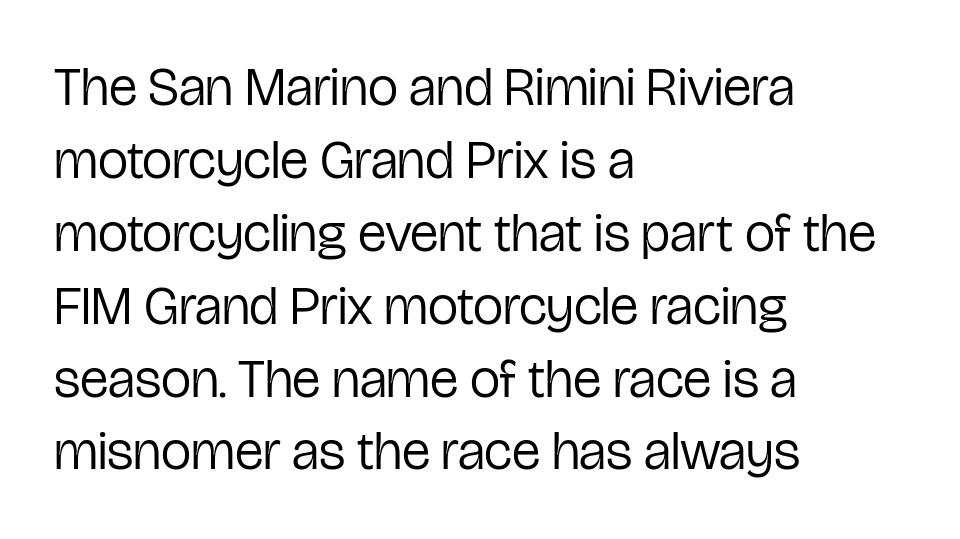
Q: Is the text bold? A: No.
Q: Is the text italic (slanted)? A: No, it is upright.
Q: Is the typeface a serif or a sans-serif typeface? A: Sans-serif.
Q: Is the text underlined? A: No.
Q: How is the paragraph aligned? A: Left-aligned.
Q: Is the spacing between letters normal or unusually wide? A: Normal.
Q: Is the spacing between lines tight, normal or loose? A: Normal.
Q: Width (condensed, normal, or wide)? A: Condensed.
Q: Stroke contrast? A: Low.
Q: x-height? A: Medium.
Q: Monospaced? A: No.
